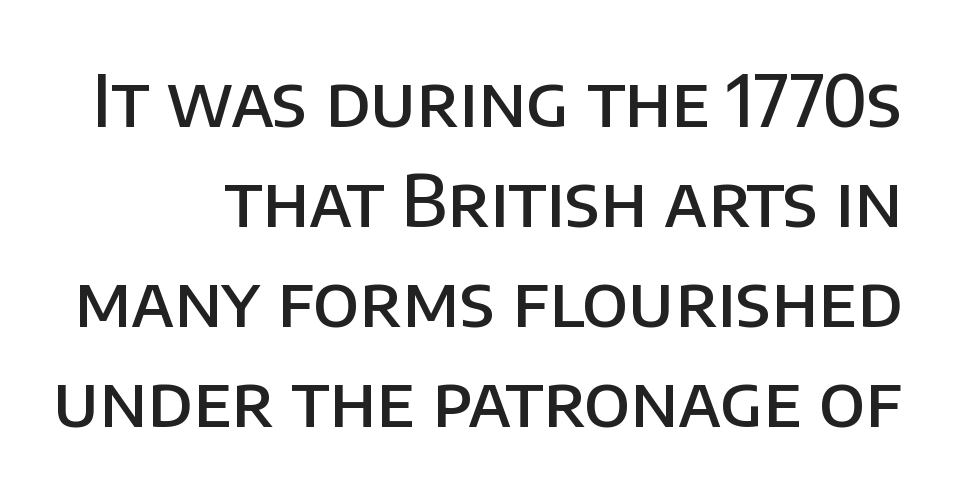
{"serif": "no", "italic": "no", "bold": "semi", "weight": "semibold", "width": "normal", "stroke_contrast": "low", "x_height": "large", "monospaced": "no", "underline": "no", "line_spacing": "normal", "line_spacing_ratio": 1.41, "letter_spacing": "normal", "letter_spacing_em": 0.0, "glyph_px": 71}
